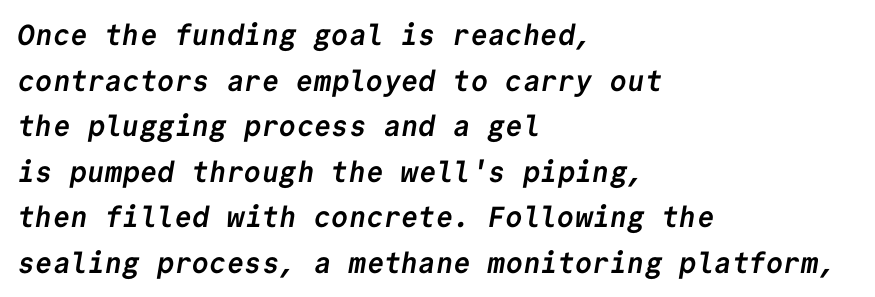
Note the uniform advance width — an 'i' takes as much space as an 'm'. Compared with an ordinary text face, these strokes are far heavier — a full bold. Letters rest on an invisible, unmarked baseline. What kind of face is this? One without serifs — a sans. A typesetter would call this leading conventional body-copy spacing. This rendering leaves character spacing at its baseline value.
